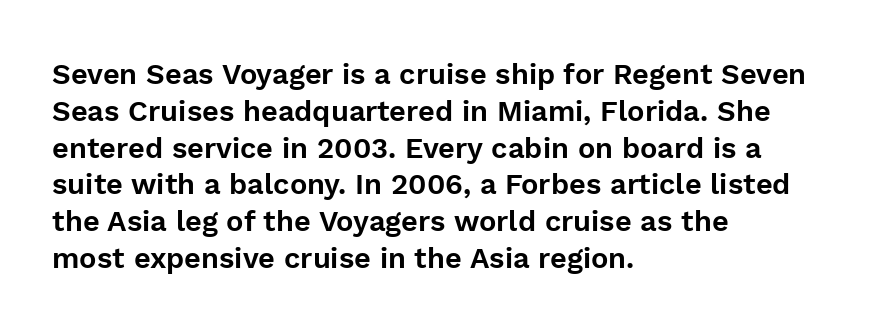
The image shows 29 px sans-serif type, upright; set left-aligned, normal line spacing (1.27x), normal letter spacing, not underlined; low stroke contrast and a medium x-height.
